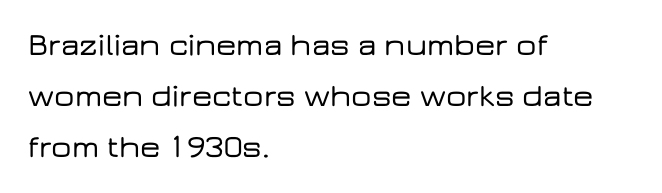
Q: Is the text italic (slanted)? A: No, it is upright.
Q: Is the typeface a serif or a sans-serif typeface? A: Sans-serif.
Q: Is the text underlined? A: No.
Q: How is the paragraph aligned? A: Left-aligned.
Q: Is the spacing between letters normal or unusually wide? A: Normal.
Q: Is the spacing between lines tight, normal or loose? A: Normal.
Q: Width (condensed, normal, or wide)? A: Wide.
Q: Stroke contrast? A: Low.
Q: x-height? A: Medium.
Q: Monospaced? A: No.
